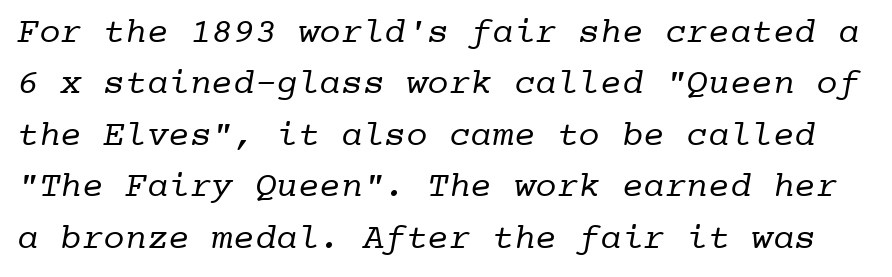
{"serif": "yes", "bold": "no", "weight": "regular", "width": "normal", "stroke_contrast": "low", "x_height": "medium", "monospaced": "yes", "underline": "no", "line_spacing": "normal", "line_spacing_ratio": 1.43, "letter_spacing": "normal", "letter_spacing_em": 0.0, "glyph_px": 36}
